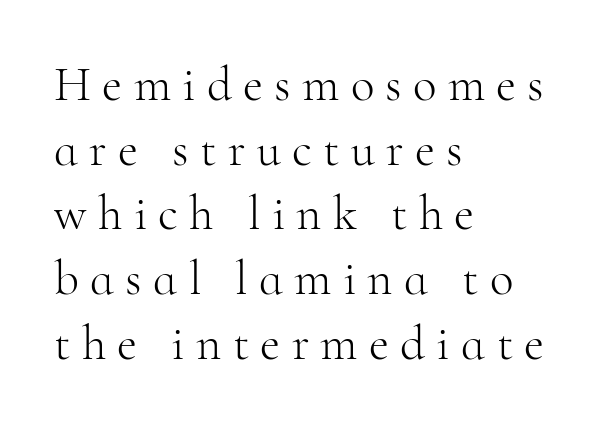
Q: Is the text bold? A: No.
Q: Is the text italic (slanted)? A: No, it is upright.
Q: Is the typeface a serif or a sans-serif typeface? A: Serif.
Q: Is the text underlined? A: No.
Q: How is the paragraph aligned? A: Left-aligned.
Q: Is the spacing between letters normal or unusually wide? A: Unusually wide.
Q: Is the spacing between lines tight, normal or loose? A: Normal.
Q: Width (condensed, normal, or wide)? A: Normal.
Q: Stroke contrast? A: High.
Q: x-height? A: Small.
Q: Monospaced? A: No.
